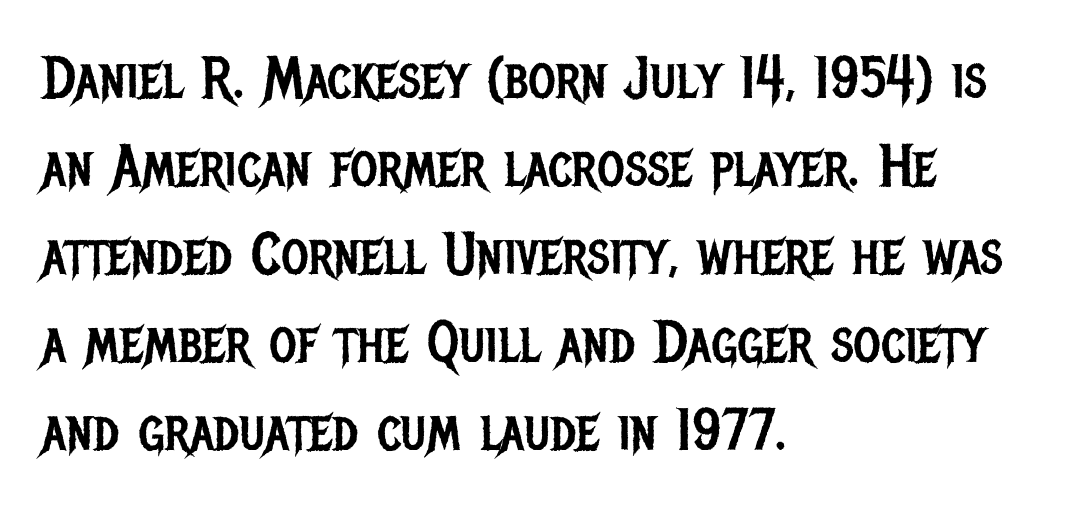
Varying glyph widths throughout — classic text-font behaviour. Descenders hang freely into open space. The letters sit at their default tracking, neither squeezed nor spread. The letterforms sit at book weight or below.
